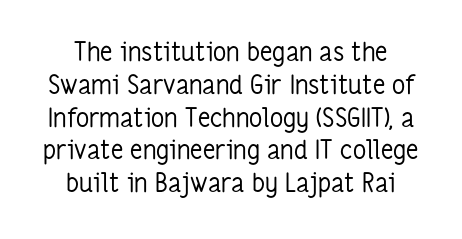
The image shows 26 px text type, upright; set normal line spacing (1.26x), normal letter spacing, not underlined.
